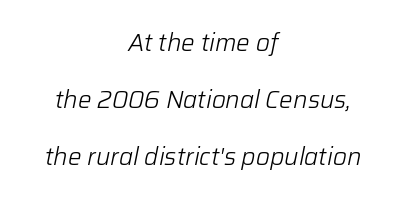
Rows of type keep a wide berth in the vertical direction. Each row of text sits above clean, open space. An italicized treatment has been applied to the whole sample. The tracking reads as untouched default to a designer's eye. Weight: in the light-to-regular range. Visually the block forms a symmetrical silhouette, jagged on both flanks.
